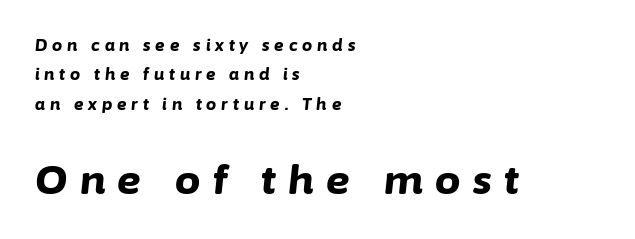
{"italic": "yes", "lean": "right", "slant_degrees": 6, "bold": "yes", "weight": "bold", "width": "normal", "stroke_contrast": "low", "x_height": "medium", "monospaced": "no", "underline": "no", "align": "left", "line_spacing_ratio": 1.83, "letter_spacing": "wide", "letter_spacing_em": 0.31, "larger_block": "second", "size_ratio": 2.5, "glyph_px": 40}
